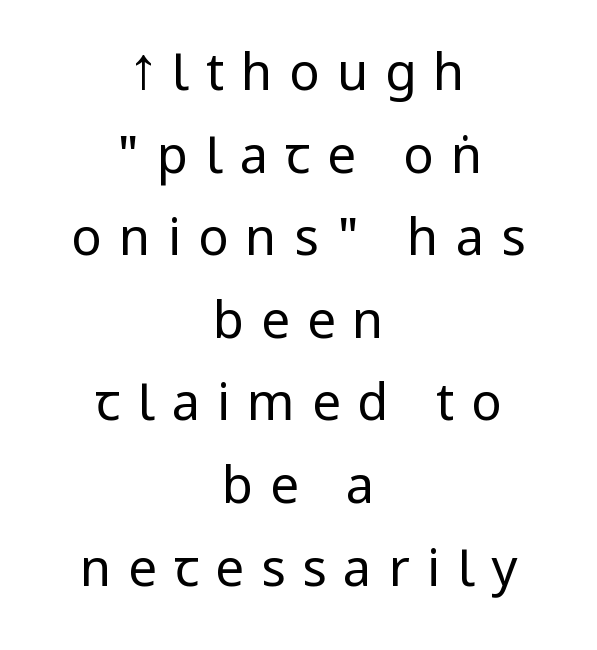
{"serif": "no", "italic": "no", "bold": "no", "weight": "regular", "width": "condensed", "stroke_contrast": "low", "underline": "no", "align": "center", "line_spacing": "normal", "line_spacing_ratio": 1.62, "letter_spacing": "wide", "letter_spacing_em": 0.33, "glyph_px": 51}
